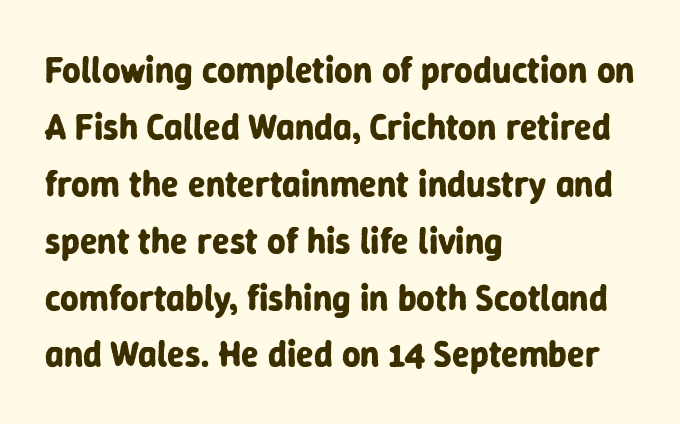
Q: Is the text bold? A: Yes.
Q: Is the text italic (slanted)? A: No, it is upright.
Q: Is the typeface a serif or a sans-serif typeface? A: Sans-serif.
Q: Is the text underlined? A: No.
Q: How is the paragraph aligned? A: Left-aligned.
Q: Is the spacing between letters normal or unusually wide? A: Normal.
Q: Is the spacing between lines tight, normal or loose? A: Normal.
Q: Width (condensed, normal, or wide)? A: Normal.
Q: Stroke contrast? A: Low.
Q: x-height? A: Medium.
Q: Monospaced? A: No.
